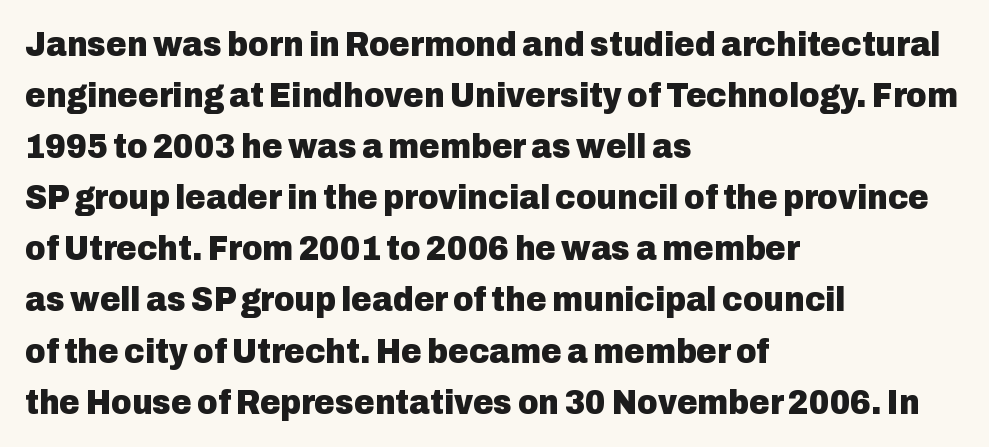
{"serif": "no", "italic": "no", "bold": "yes", "weight": "heavy", "width": "normal", "stroke_contrast": "low", "x_height": "medium", "monospaced": "no", "underline": "no", "align": "left", "line_spacing": "normal", "line_spacing_ratio": 1.46, "letter_spacing": "normal", "letter_spacing_em": 0.0, "glyph_px": 35}
